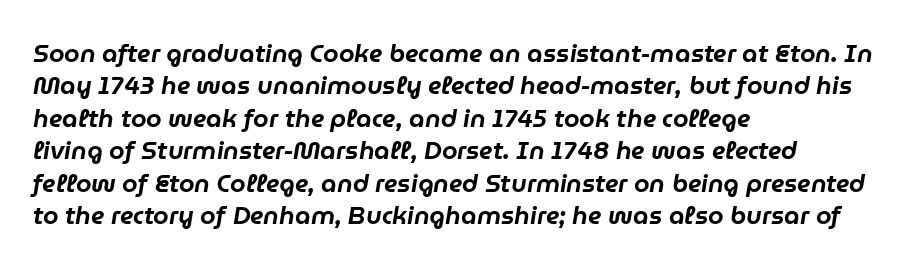
{"italic": "yes", "lean": "right", "slant_degrees": 9, "underline": "no", "align": "left", "line_spacing": "normal", "line_spacing_ratio": 1.3, "letter_spacing": "normal", "letter_spacing_em": 0.0, "glyph_px": 25}
